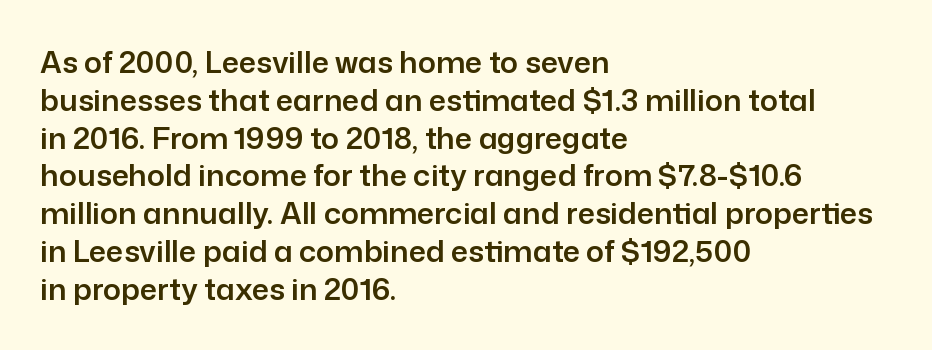
Q: Is the text italic (slanted)? A: No, it is upright.
Q: Is the typeface a serif or a sans-serif typeface? A: Sans-serif.
Q: Is the text underlined? A: No.
Q: How is the paragraph aligned? A: Left-aligned.
Q: Is the spacing between letters normal or unusually wide? A: Normal.
Q: Is the spacing between lines tight, normal or loose? A: Normal.
Q: Width (condensed, normal, or wide)? A: Normal.
Q: Stroke contrast? A: Low.
Q: x-height? A: Medium.
Q: Monospaced? A: No.
